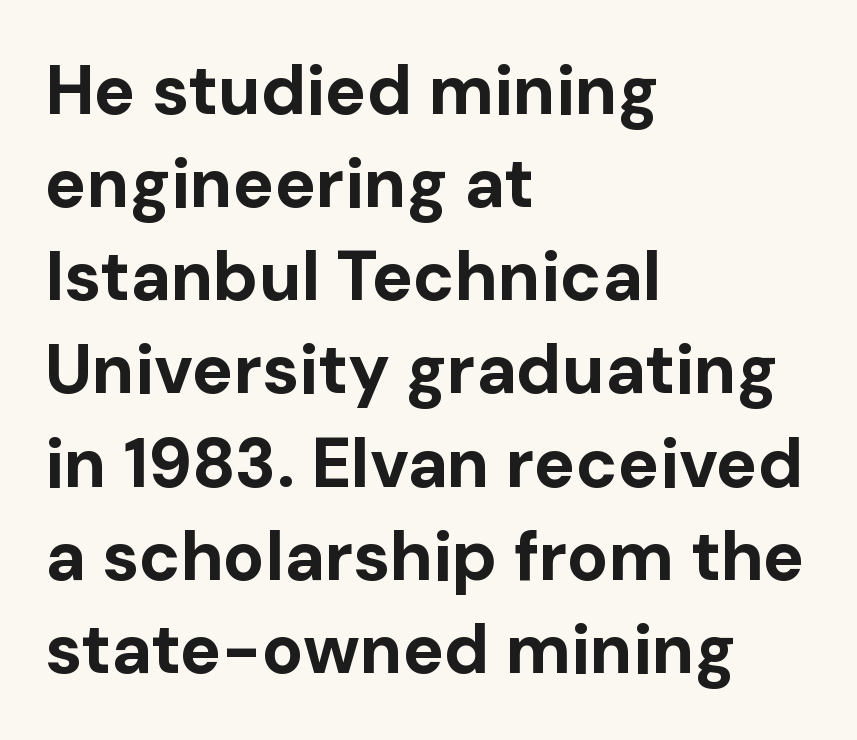
Q: Is the text bold? A: Yes.
Q: Is the text italic (slanted)? A: No, it is upright.
Q: Is the typeface a serif or a sans-serif typeface? A: Sans-serif.
Q: Is the text underlined? A: No.
Q: How is the paragraph aligned? A: Left-aligned.
Q: Is the spacing between letters normal or unusually wide? A: Normal.
Q: Is the spacing between lines tight, normal or loose? A: Normal.
Q: Width (condensed, normal, or wide)? A: Normal.
Q: Stroke contrast? A: Low.
Q: x-height? A: Medium.
Q: Monospaced? A: No.
